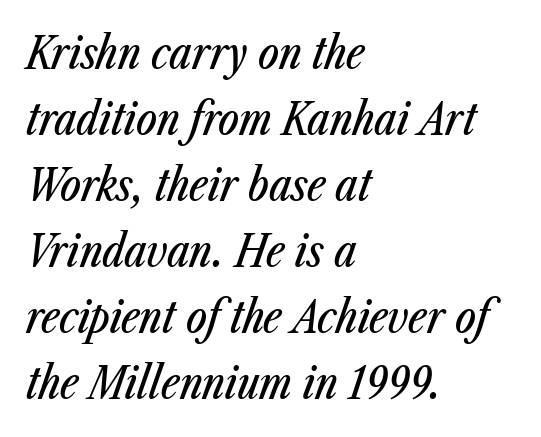
Q: Is the text italic (slanted)? A: Yes, it leans right by about 23 degrees.
Q: Is the text underlined? A: No.
Q: How is the paragraph aligned? A: Left-aligned.
Q: Is the spacing between letters normal or unusually wide? A: Normal.
Q: Is the spacing between lines tight, normal or loose? A: Normal.
Q: Width (condensed, normal, or wide)? A: Condensed.
Q: Stroke contrast? A: Low.
Q: x-height? A: Medium.
Q: Monospaced? A: No.
